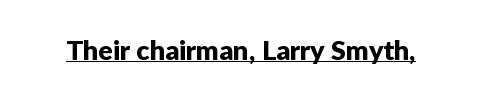
{"italic": "no", "underline": "yes", "letter_spacing": "normal", "letter_spacing_em": 0.0, "glyph_px": 27}
